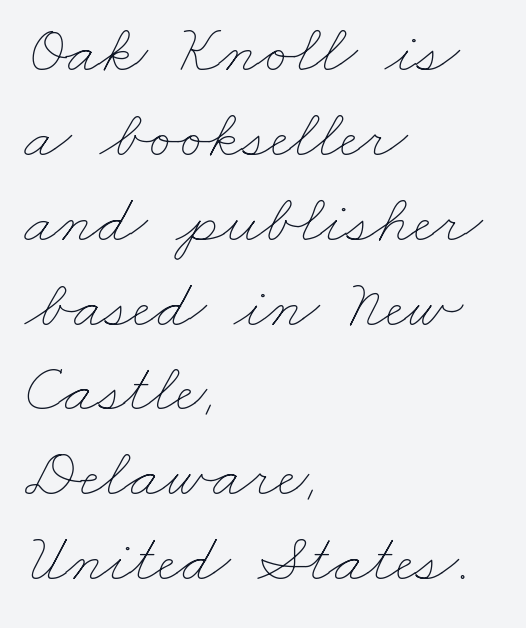
The image shows 69 px thin, wide type; set left-aligned, line spacing 1.23x, normal letter spacing, not underlined; low stroke contrast and a small x-height.
